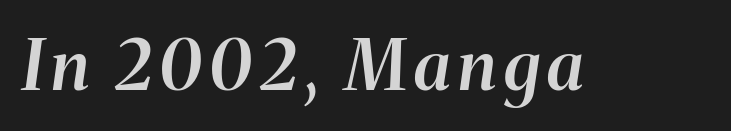
The words here are not underlined. The lettering tilts uniformly, giving the passage an italic look. You could not count columns in this text — the font is proportionally spaced. Summary of weight: moderately heavy, a semibold.
